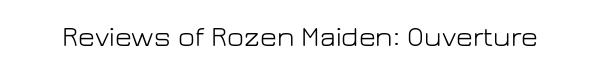
{"serif": "no", "italic": "no", "bold": "no", "weight": "light", "width": "normal", "stroke_contrast": "low", "x_height": "medium", "monospaced": "no", "underline": "no", "letter_spacing": "normal", "letter_spacing_em": 0.0, "glyph_px": 29}
